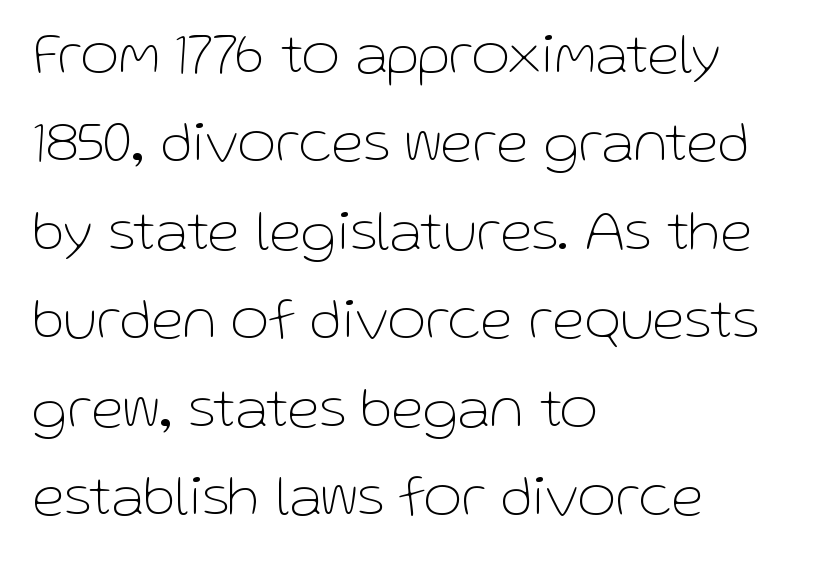
{"serif": "no", "italic": "no", "bold": "no", "weight": "thin", "width": "normal", "stroke_contrast": "low", "x_height": "medium", "monospaced": "no", "underline": "no", "align": "left", "line_spacing": "normal", "line_spacing_ratio": 1.5, "letter_spacing": "normal", "letter_spacing_em": 0.0, "glyph_px": 59}
